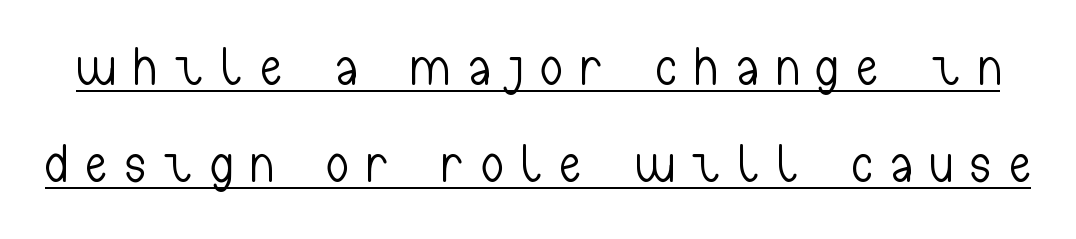
Look at the tracking — it's clearly loosened, letters drifting apart. No chunkiness to these letters — they're not bold. Check where the strokes stop: nothing finishes them off — pure sans. This sample carries an underscore along the baseline area.
